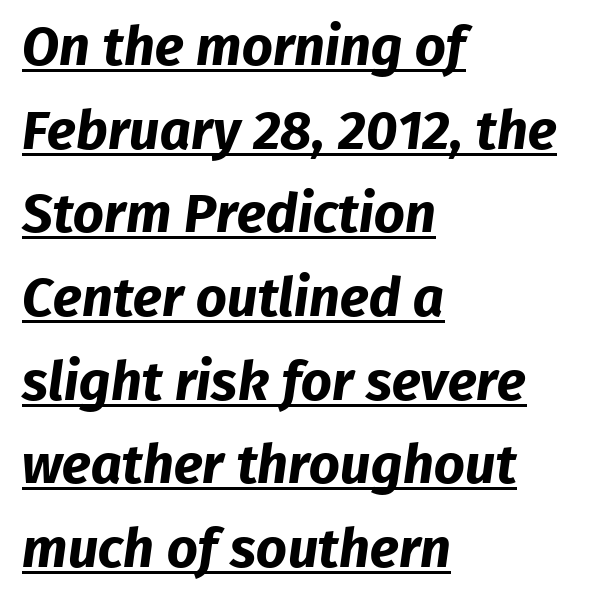
{"serif": "no", "bold": "yes", "weight": "bold", "width": "normal", "stroke_contrast": "low", "x_height": "medium", "monospaced": "no", "underline": "yes", "align": "left", "line_spacing": "normal", "line_spacing_ratio": 1.55, "letter_spacing": "normal", "letter_spacing_em": 0.0, "glyph_px": 54}
